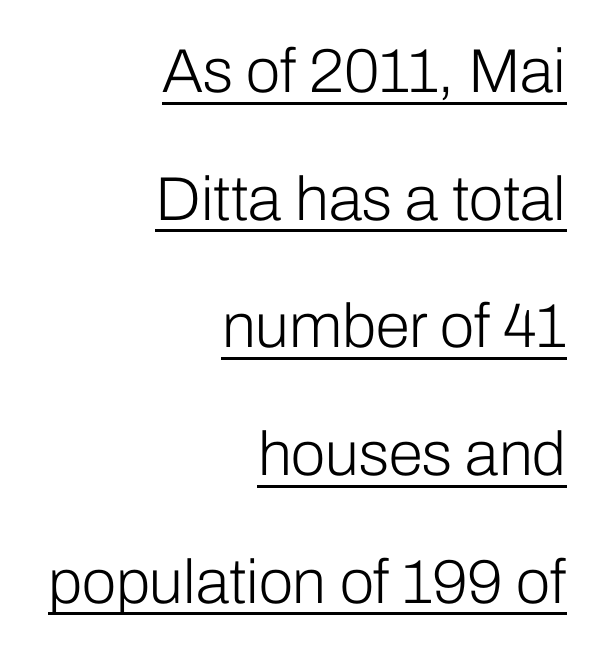
Q: Is the text bold? A: No.
Q: Is the text italic (slanted)? A: No, it is upright.
Q: Is the typeface a serif or a sans-serif typeface? A: Sans-serif.
Q: Is the text underlined? A: Yes.
Q: How is the paragraph aligned? A: Right-aligned.
Q: Is the spacing between letters normal or unusually wide? A: Normal.
Q: Is the spacing between lines tight, normal or loose? A: Loose.
Q: Width (condensed, normal, or wide)? A: Normal.
Q: Stroke contrast? A: Low.
Q: x-height? A: Medium.
Q: Monospaced? A: No.
